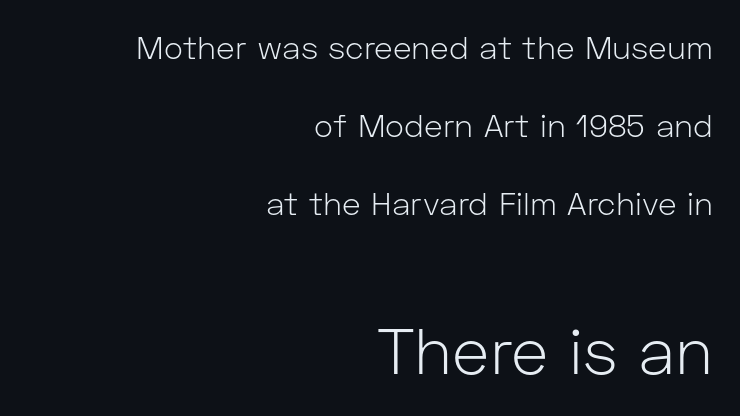
Between these two stacked blocks, the lower one wins on size. The text block is weighted toward the right margin, trailing off unevenly leftward. Spacing verdict: proportional, widths tailored to each character. Compared with typical paragraphs, the rows here are farther apart. No extra tracking has been applied to these lines.
